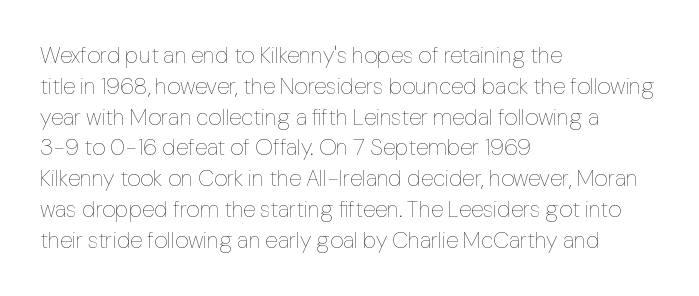
The image shows 23 px text type, upright; set left-aligned, normal line spacing (1.34x), normal letter spacing, not underlined.
